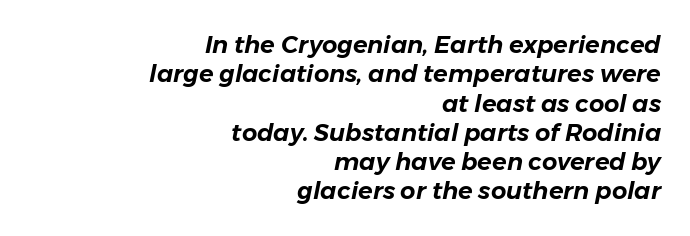
In CSS terms this would be text-align: right. You can tell it's italic because the verticals aren't actually vertical. Underlining? Definitely not there. Observe the ordinary spacing: letters are neighbours, not strangers.
